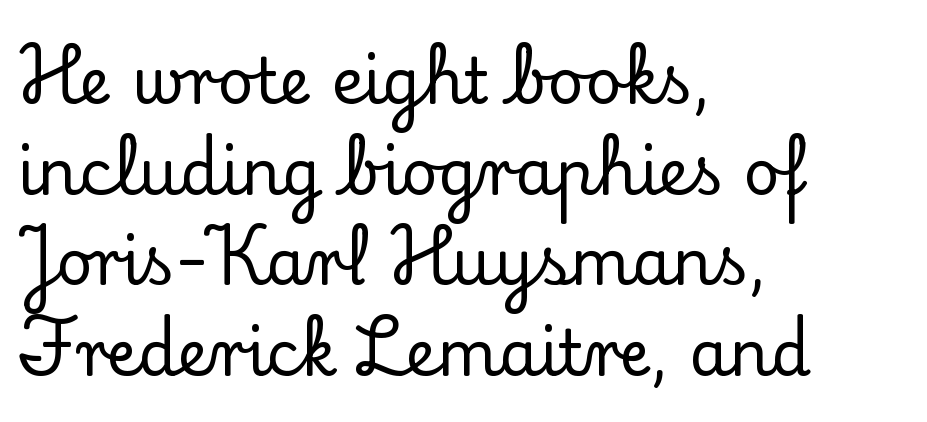
Q: Is the text italic (slanted)? A: No, it is upright.
Q: Is the typeface a serif or a sans-serif typeface? A: Serif.
Q: Is the text underlined? A: No.
Q: How is the paragraph aligned? A: Left-aligned.
Q: Is the spacing between letters normal or unusually wide? A: Normal.
Q: Is the spacing between lines tight, normal or loose? A: Normal.
Q: Width (condensed, normal, or wide)? A: Normal.
Q: Stroke contrast? A: Low.
Q: x-height? A: Small.
Q: Monospaced? A: No.
